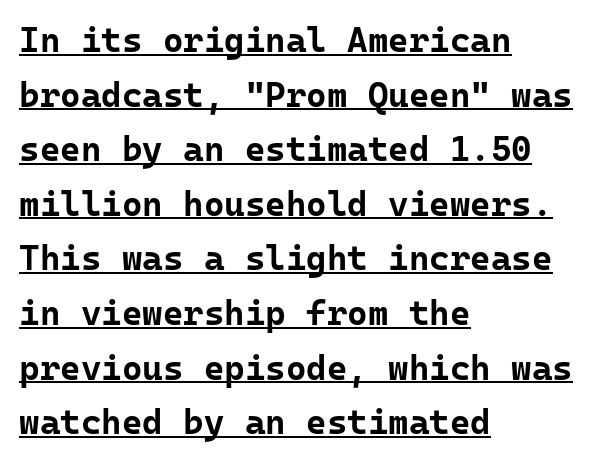
The image shows 35 px bold sans-serif type, upright, monospaced; set left-aligned, normal line spacing (1.56x), normal letter spacing, underlined; low stroke contrast and a medium x-height.
